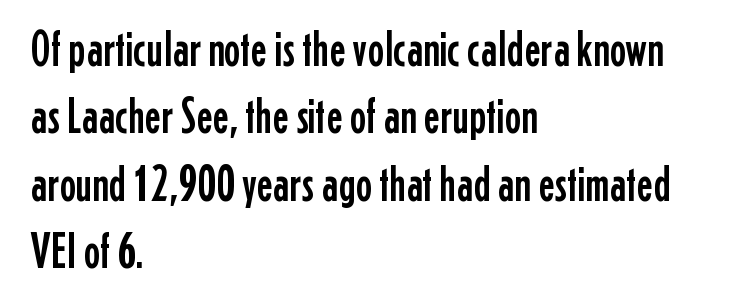
{"serif": "no", "italic": "no", "width": "condensed", "stroke_contrast": "low", "x_height": "medium", "monospaced": "no", "underline": "no", "align": "left", "line_spacing": "normal", "line_spacing_ratio": 1.35, "letter_spacing": "normal", "letter_spacing_em": 0.0, "glyph_px": 50}
